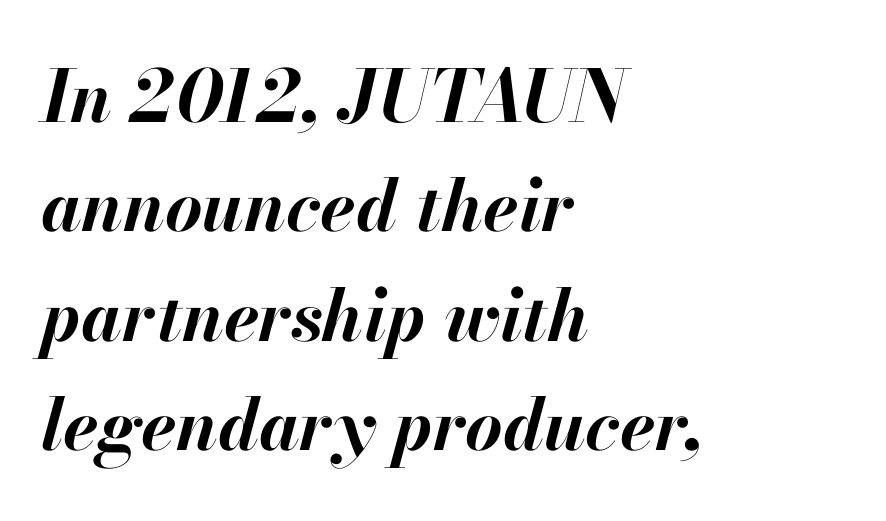
Q: Is the text bold? A: Yes.
Q: Is the text italic (slanted)? A: Yes, it leans right by about 13 degrees.
Q: Is the text underlined? A: No.
Q: How is the paragraph aligned? A: Left-aligned.
Q: Is the spacing between letters normal or unusually wide? A: Normal.
Q: Is the spacing between lines tight, normal or loose? A: Normal.
Q: Width (condensed, normal, or wide)? A: Normal.
Q: Stroke contrast? A: High.
Q: x-height? A: Small.
Q: Monospaced? A: No.
